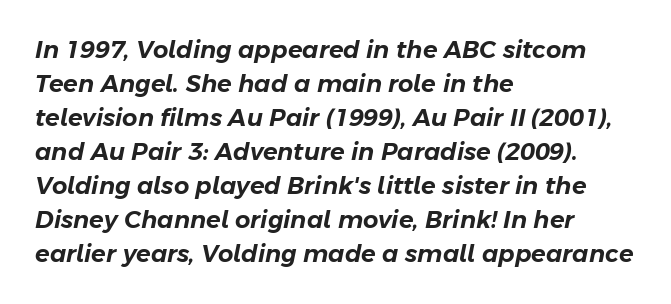
Q: Is the text italic (slanted)? A: Yes, it leans right by about 11 degrees.
Q: Is the text underlined? A: No.
Q: How is the paragraph aligned? A: Left-aligned.
Q: Is the spacing between letters normal or unusually wide? A: Normal.
Q: Is the spacing between lines tight, normal or loose? A: Normal.
